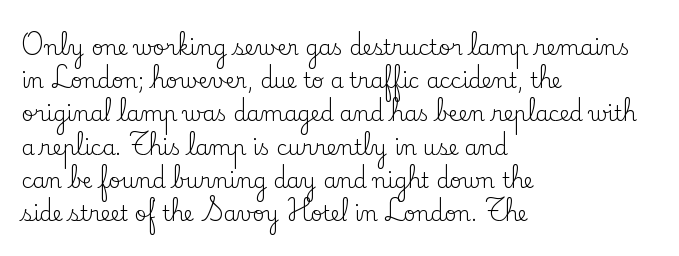
The face looks like a standard text weight, possibly lighter. Short and long lines alike share a common starting point at left. Vertically, the passage feels balanced, rows spaced as you'd expect. A bare baseline throughout the passage. Here the glyphs are tracked normally, forming tight word shapes.
